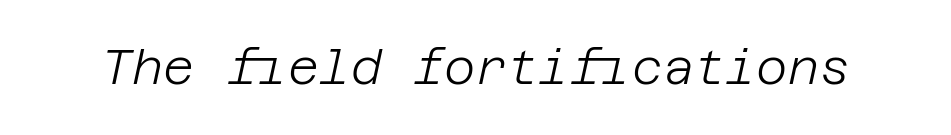
Q: Is the text bold? A: No.
Q: Is the text italic (slanted)? A: Yes, it leans right by about 12 degrees.
Q: Is the text underlined? A: No.
Q: Is the spacing between letters normal or unusually wide? A: Normal.
Q: Width (condensed, normal, or wide)? A: Normal.
Q: Stroke contrast? A: Low.
Q: x-height? A: Large.
